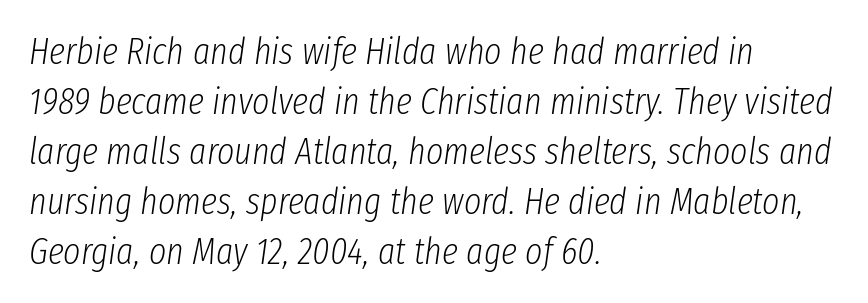
The image shows 37 px light, condensed type, italic (leaning right); set left-aligned, normal line spacing (1.35x), normal letter spacing, not underlined; low stroke contrast and a medium x-height.
